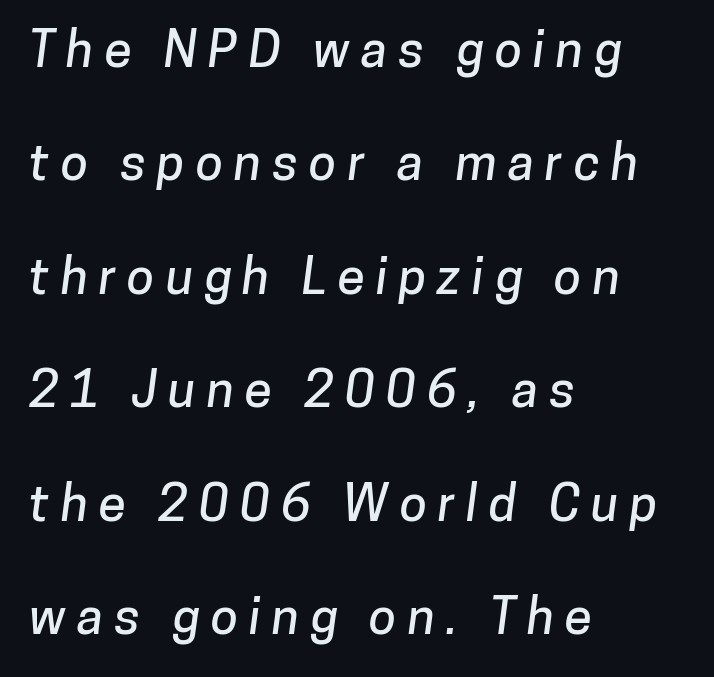
The image shows 50 px sans-serif type; set left-aligned, loose line spacing (2.27x), unusually wide letter spacing (+0.22 em), not underlined; low stroke contrast and a medium x-height.
